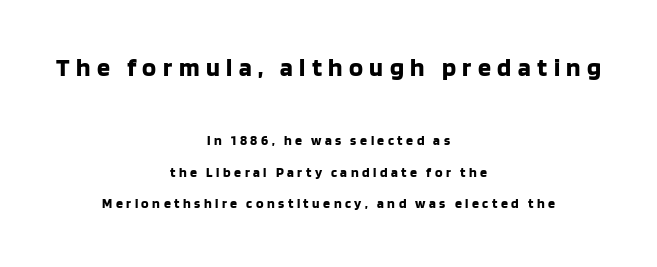
Size contrast runs from large at the top to small at the bottom. The lettering stays uniformly vertical, giving the passage a roman look. Typographic density is high because the face is bold. Nobody drew a line under any word here. Airy leading.
